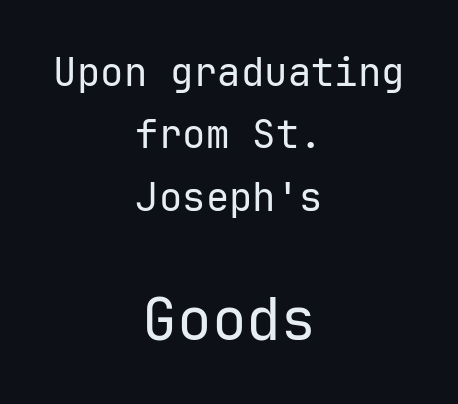
Q: Is the text bold? A: No.
Q: Is the text italic (slanted)? A: No, it is upright.
Q: Is the typeface a serif or a sans-serif typeface? A: Sans-serif.
Q: Is the text underlined? A: No.
Q: How is the paragraph aligned? A: Centered.
Q: Is the spacing between letters normal or unusually wide? A: Normal.
Q: Is the spacing between lines tight, normal or loose? A: Normal.
Q: Which block of text is set in a larger size, the first (top) or the second (bottom)? A: The second (bottom) one.
Q: Width (condensed, normal, or wide)? A: Normal.
Q: Stroke contrast? A: Low.
Q: x-height? A: Medium.
Q: Monospaced? A: Yes.
